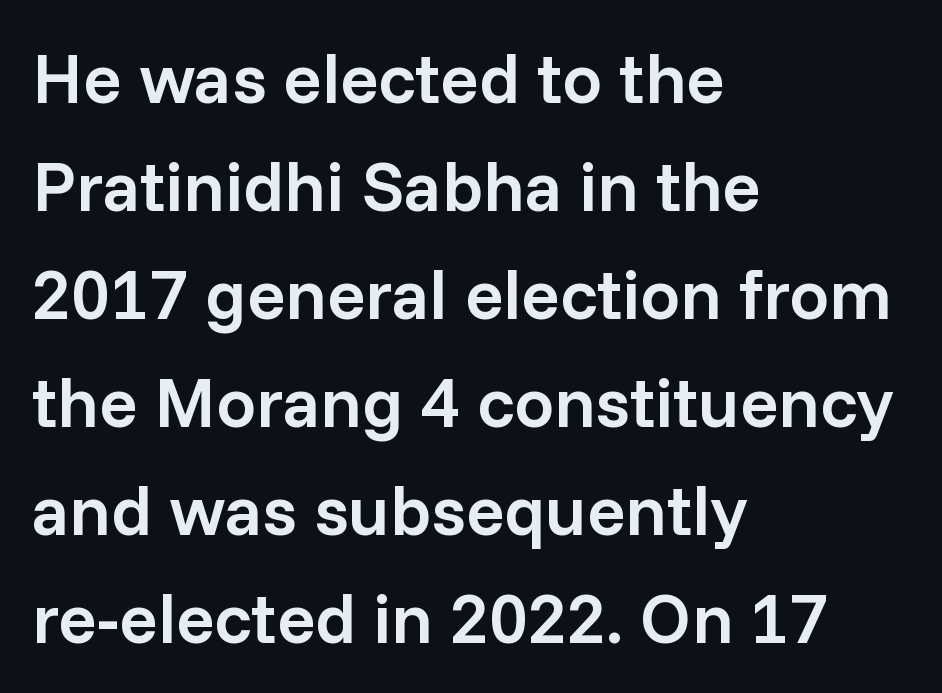
Stroke terminals: plain, sans-serif. This rendering leaves character spacing at its baseline value. Left-aligned paragraph, ragged on the right. Horizontal bands of white between lines are of average thickness. Is this a fixed-width face? No — the glyphs have proportional, varying widths. In terms of posture, this sample is upright.
